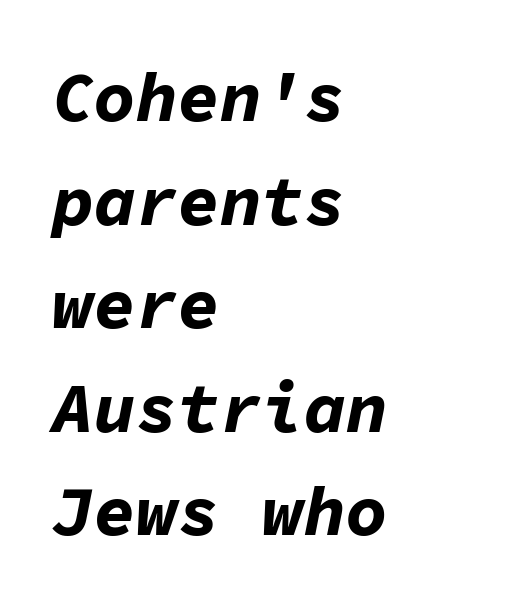
Characters are canted at an angle relative to the baseline's perpendicular. Students, note that the glyphs here touch the page at normal intervals. The paragraph has a hard left edge and a soft right edge. Anything drawn beneath the words? Only blank space. Each glyph is drawn with heavy, bold strokes.
